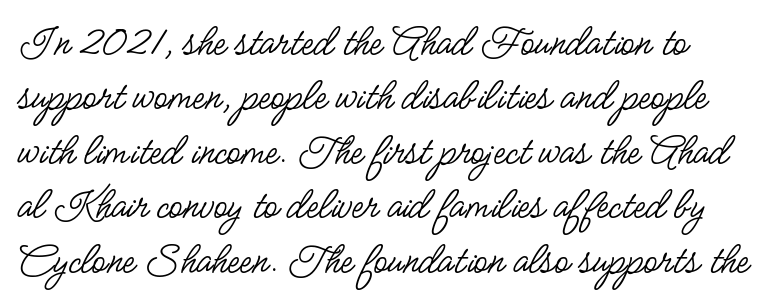
Q: Is the text bold? A: No.
Q: Is the text italic (slanted)? A: Yes.
Q: Is the typeface a serif or a sans-serif typeface? A: Sans-serif.
Q: Is the text underlined? A: No.
Q: Is the spacing between letters normal or unusually wide? A: Normal.
Q: Width (condensed, normal, or wide)? A: Condensed.
Q: Stroke contrast? A: Low.
Q: x-height? A: Small.
Q: Monospaced? A: No.
